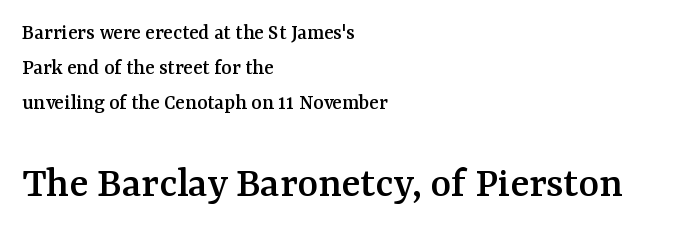
Proportional: the letters do not fall into vertical columns. Typeset ragged right — the left edge is the straight one. Compared with typical paragraphs, the rows here are spaced about the same. Observe the ordinary spacing: letters are neighbours, not strangers. The string is rendered with underlining switched off.
